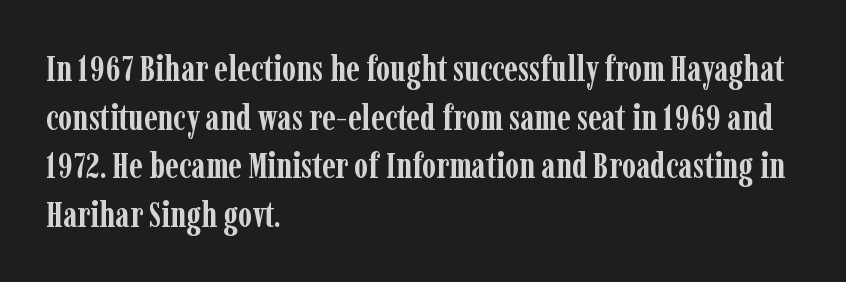
The image shows 36 px semibold, condensed serif type, upright; set left-aligned, normal line spacing (1.35x), normal letter spacing, not underlined; low stroke contrast and a medium x-height.
